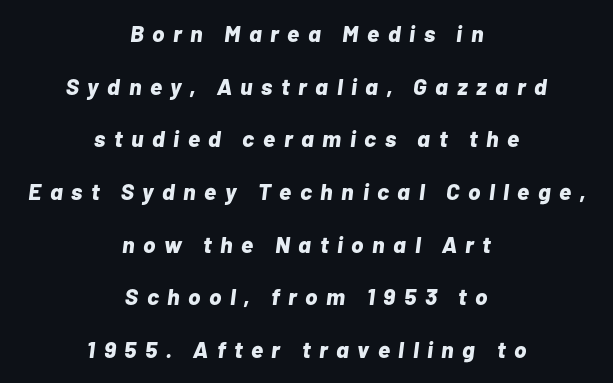
Q: Is the text bold? A: Yes.
Q: Is the text italic (slanted)? A: Yes, it leans right by about 7 degrees.
Q: Is the text underlined? A: No.
Q: How is the paragraph aligned? A: Centered.
Q: Is the spacing between letters normal or unusually wide? A: Unusually wide.
Q: Is the spacing between lines tight, normal or loose? A: Loose.
